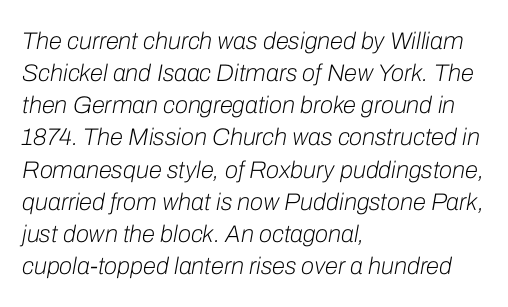
{"italic": "yes", "lean": "right", "slant_degrees": 10, "bold": "no", "underline": "no", "align": "left", "line_spacing": "normal", "line_spacing_ratio": 1.34, "letter_spacing": "normal", "letter_spacing_em": 0.0, "glyph_px": 24}
